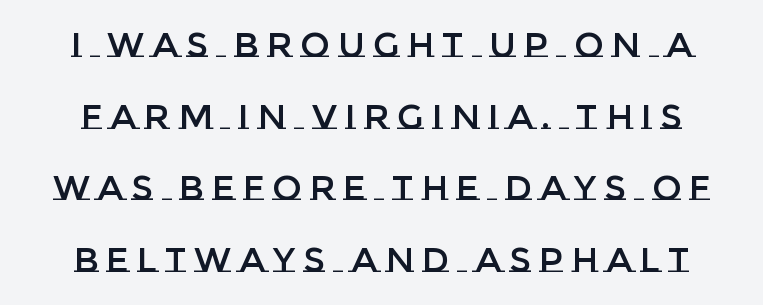
{"italic": "no", "width": "normal", "stroke_contrast": "low", "x_height": "large", "monospaced": "no", "underline": "no", "line_spacing": "loose", "line_spacing_ratio": 2.05, "letter_spacing": "wide", "letter_spacing_em": 0.23, "glyph_px": 35}
